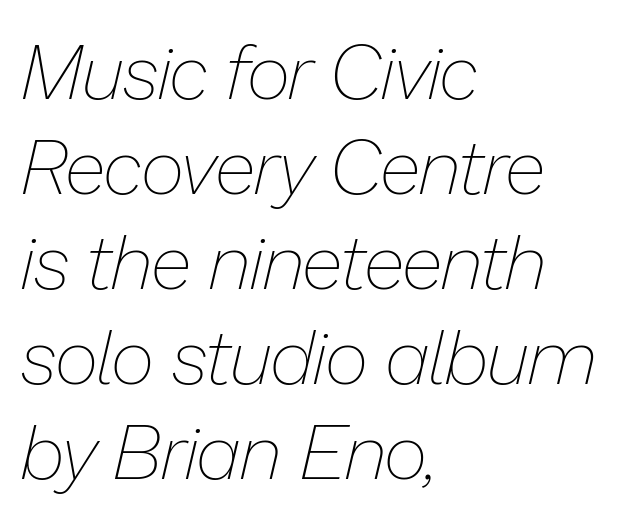
Q: Is the text bold? A: No.
Q: Is the text italic (slanted)? A: Yes, it leans right by about 13 degrees.
Q: Is the text underlined? A: No.
Q: How is the paragraph aligned? A: Left-aligned.
Q: Is the spacing between letters normal or unusually wide? A: Normal.
Q: Is the spacing between lines tight, normal or loose? A: Normal.
Q: Width (condensed, normal, or wide)? A: Normal.
Q: Stroke contrast? A: Low.
Q: x-height? A: Medium.
Q: Monospaced? A: No.
